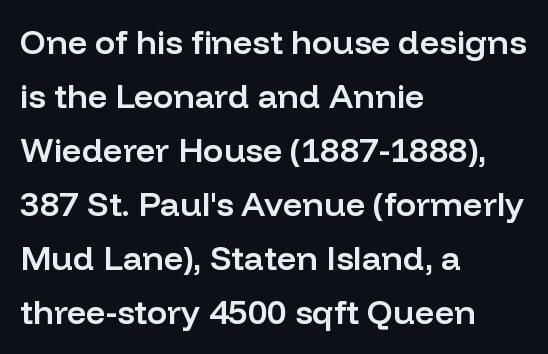
Leading: standard. Spacing between characters is what you'd get straight out of the box. This rendering uses left alignment, leaving the right contour irregular. No feet cap the strokes, marking this as sans-serif type. Think of a printed novel: that variable character pitch is what you see here.
